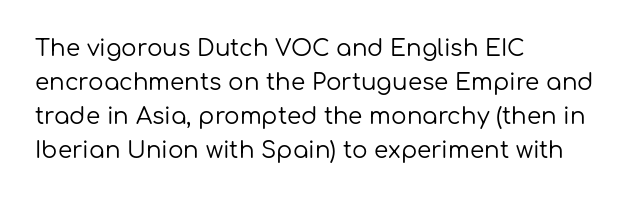
Q: Is the text bold? A: No.
Q: Is the text italic (slanted)? A: No, it is upright.
Q: Is the text underlined? A: No.
Q: How is the paragraph aligned? A: Left-aligned.
Q: Is the spacing between letters normal or unusually wide? A: Normal.
Q: Is the spacing between lines tight, normal or loose? A: Normal.
